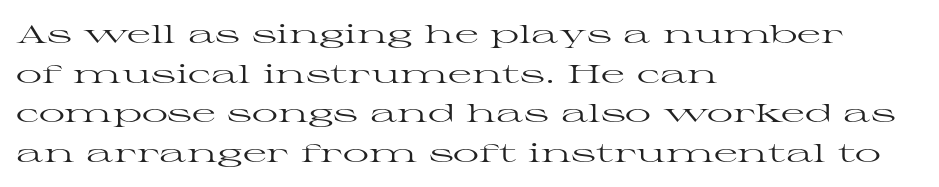
The block of text has a typical density, with ordinary space between rows. The line texture is even and compact thanks to regular tracking. Nothing heavy about these letters — not bold at all. Which margin do the lines hug? The left one — the right edge is uneven.
